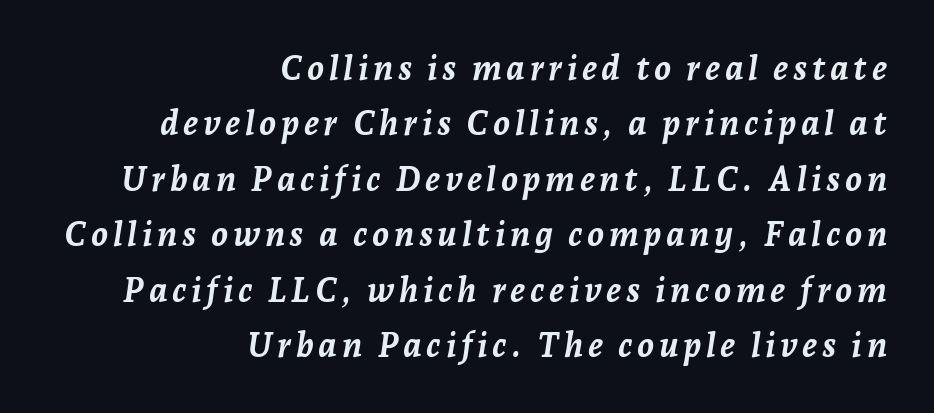
{"italic": "yes", "lean": "right", "slant_degrees": 7, "bold": "yes", "weight": "semibold", "width": "normal", "stroke_contrast": "low", "x_height": "medium", "monospaced": "no", "underline": "no", "align": "right", "line_spacing": "normal", "line_spacing_ratio": 1.63, "glyph_px": 34}
